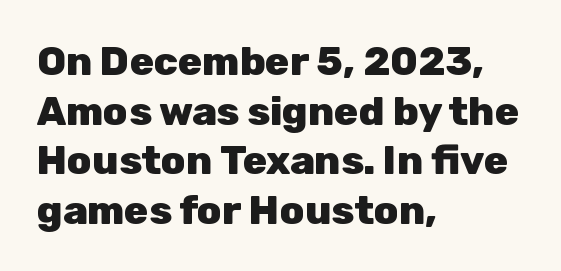
Q: Is the text bold? A: Yes.
Q: Is the text italic (slanted)? A: No, it is upright.
Q: Is the typeface a serif or a sans-serif typeface? A: Sans-serif.
Q: Is the text underlined? A: No.
Q: How is the paragraph aligned? A: Left-aligned.
Q: Is the spacing between letters normal or unusually wide? A: Normal.
Q: Width (condensed, normal, or wide)? A: Normal.
Q: Stroke contrast? A: Low.
Q: x-height? A: Medium.
Q: Monospaced? A: No.
